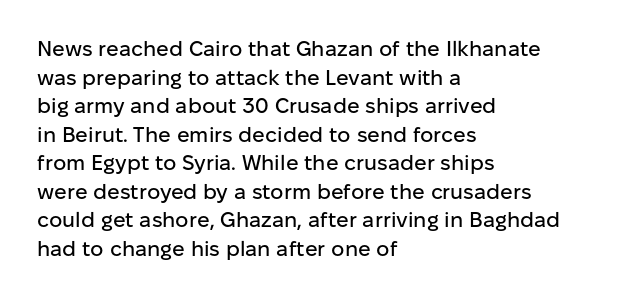
Q: Is the text italic (slanted)? A: No, it is upright.
Q: Is the text underlined? A: No.
Q: How is the paragraph aligned? A: Left-aligned.
Q: Is the spacing between letters normal or unusually wide? A: Normal.
Q: Is the spacing between lines tight, normal or loose? A: Normal.
